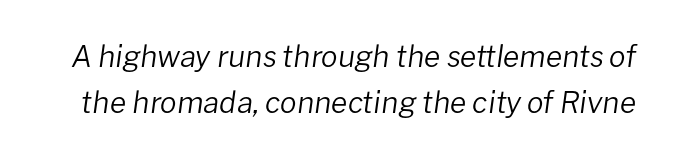
Looks like regular typesetting: each glyph gets only the width it needs. Yep, that's italic — everything's leaning. The type is set solid horizontally, with unmodified tracking. A normal amount of white space separates one row of letters from the next.
